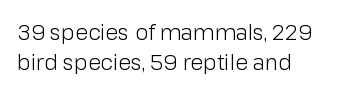
The image shows 21 px text type, upright; set left-aligned, normal line spacing (1.44x), normal letter spacing, not underlined.
